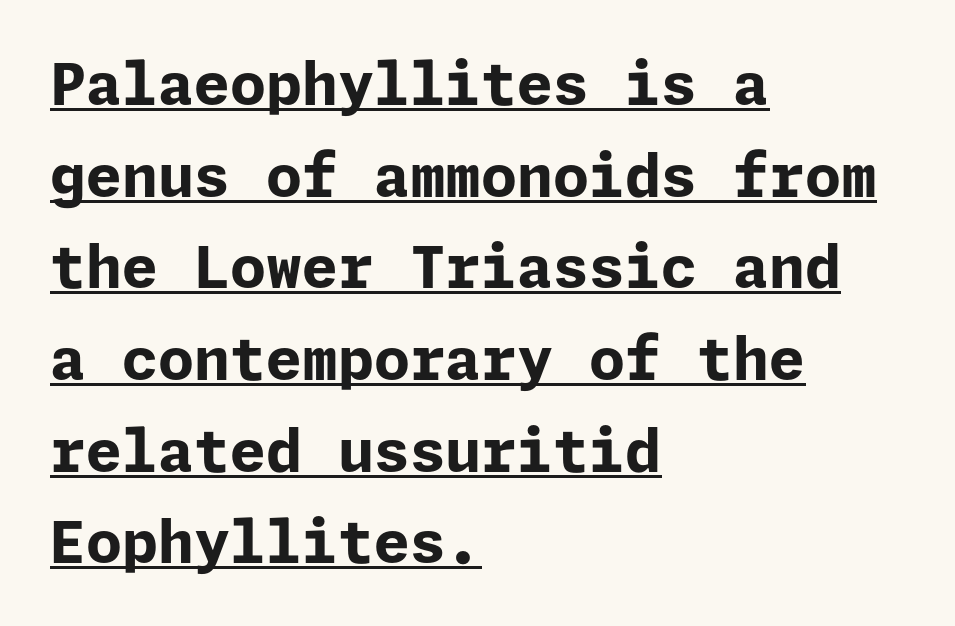
You can see a thin bar hugging the bottom of the glyphs. How heavy is the stroke? Heavy — this is a bold. Quick note: interline space is typical. Type style note: lacks serifs. The typesetter chose a ragged-right arrangement here.
